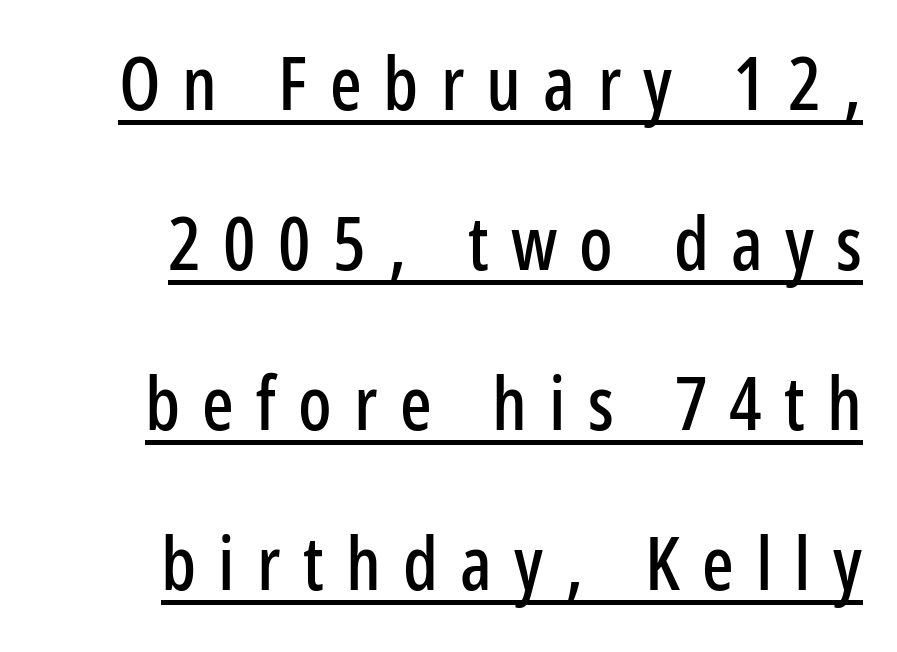
The image shows 74 px condensed sans-serif type, upright; set right-aligned, loose line spacing (2.16x), unusually wide letter spacing (+0.3 em), underlined; low stroke contrast and a medium x-height.
